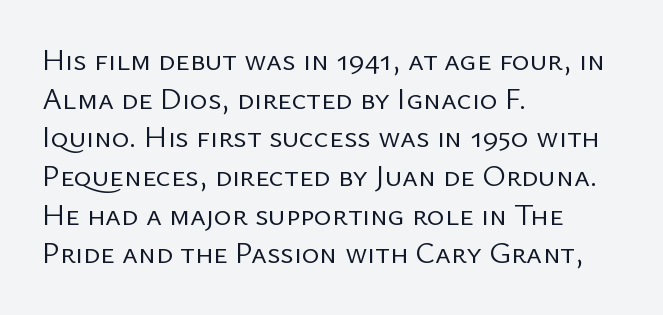
Q: Is the text bold? A: No.
Q: Is the text italic (slanted)? A: No, it is upright.
Q: Is the typeface a serif or a sans-serif typeface? A: Sans-serif.
Q: Is the text underlined? A: No.
Q: How is the paragraph aligned? A: Left-aligned.
Q: Is the spacing between letters normal or unusually wide? A: Normal.
Q: Is the spacing between lines tight, normal or loose? A: Normal.
Q: Width (condensed, normal, or wide)? A: Normal.
Q: Stroke contrast? A: Low.
Q: x-height? A: Medium.
Q: Monospaced? A: No.
